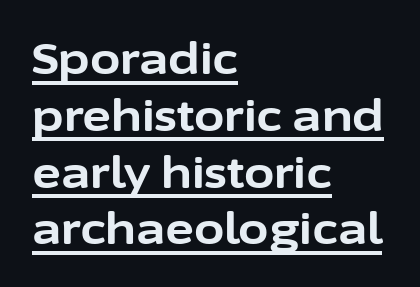
The rendering uses natural spacing where letterforms have individual widths. The characters look thick and weighty, a clear bold. Regular leading. Examine the stroke ends and you'll find no serifs.
